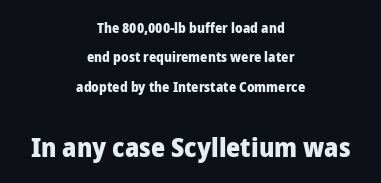
{"italic": "no", "bold": "yes", "underline": "no", "align": "center", "line_spacing": "loose", "line_spacing_ratio": 2.1, "letter_spacing": "normal", "letter_spacing_em": 0.0, "larger_block": "second", "size_ratio": 1.93, "glyph_px": 27}
